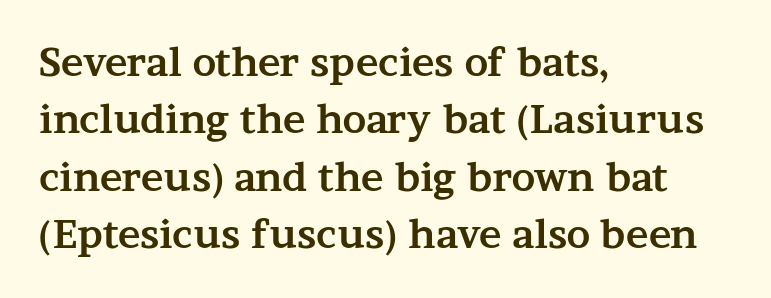
The image shows 38 px bold, wide serif type, upright; set left-aligned, normal line spacing (1.51x), normal letter spacing, not underlined; medium stroke contrast and a medium x-height.
